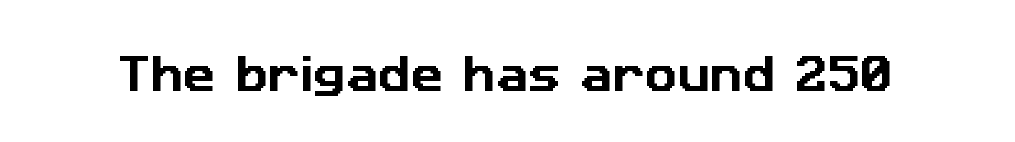
{"serif": "no", "width": "normal", "stroke_contrast": "low", "x_height": "medium", "monospaced": "no", "underline": "no", "letter_spacing": "normal", "letter_spacing_em": 0.0, "glyph_px": 40}
